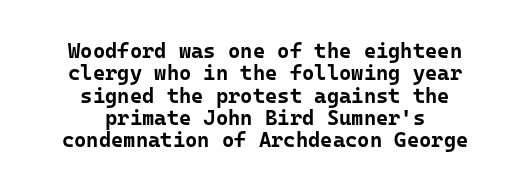
Q: Is the text bold? A: Yes.
Q: Is the text italic (slanted)? A: No, it is upright.
Q: Is the text underlined? A: No.
Q: How is the paragraph aligned? A: Centered.
Q: Is the spacing between letters normal or unusually wide? A: Normal.
Q: Is the spacing between lines tight, normal or loose? A: Tight.
